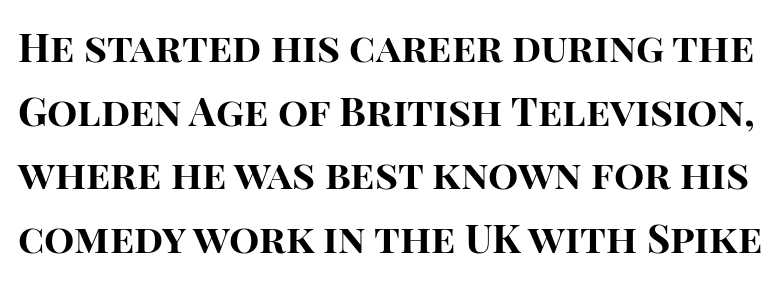
The image shows 40 px bold sans-serif type, upright; set normal line spacing (1.59x), normal letter spacing, not underlined; high stroke contrast and a large x-height.
